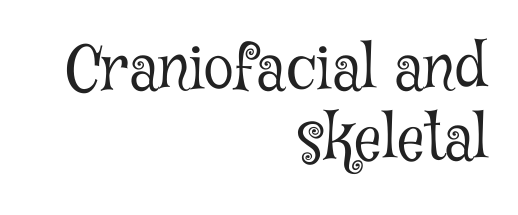
The lines are packed closely together with very little leading. You can tell from the footed stems that serif type was used. You could not count columns in this text — the font is proportionally spaced. Ascenders rise straight up at ninety degrees. Notice how the passage keeps a crisp vertical edge on the right only.
